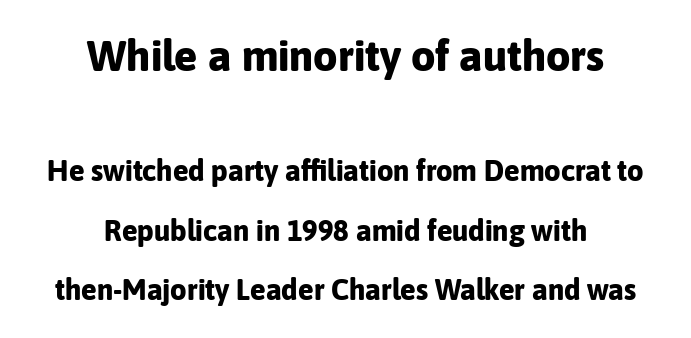
The image shows 43 px bold sans-serif type, upright; set centered, loose line spacing (2.06x), normal letter spacing, not underlined; the first (top) block is 1.48x larger; low stroke contrast and a medium x-height.
